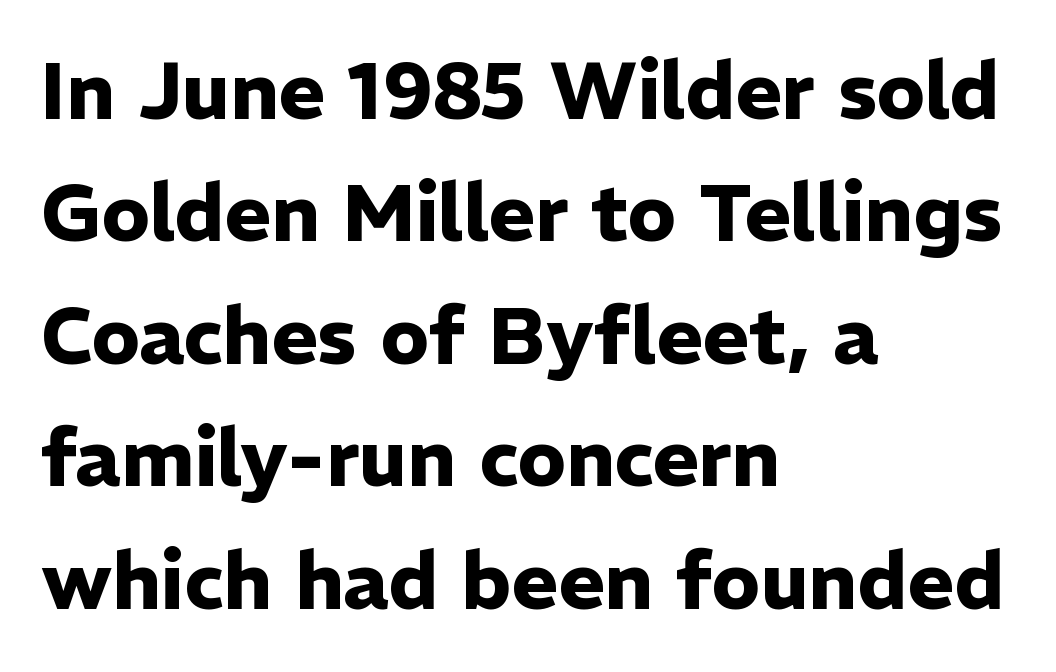
{"serif": "no", "italic": "no", "bold": "yes", "weight": "heavy", "width": "normal", "stroke_contrast": "low", "x_height": "medium", "monospaced": "no", "underline": "no", "align": "left", "line_spacing": "normal", "line_spacing_ratio": 1.55, "letter_spacing": "normal", "letter_spacing_em": 0.0, "glyph_px": 79}
